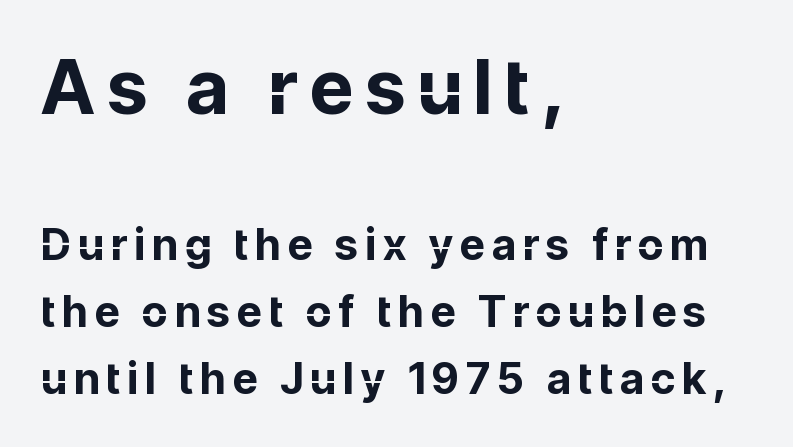
The sample has been set heavy, in full bold. Posture: vertical. Of the two passages, the one on top uses the larger point size. The lines sit at an ordinary, default distance from one another. The typeface chosen for these lines omits serifs.
